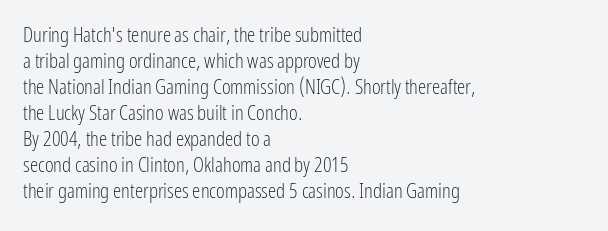
The image shows 21 px text type, upright; set left-aligned, line spacing 1.24x, normal letter spacing, not underlined.
